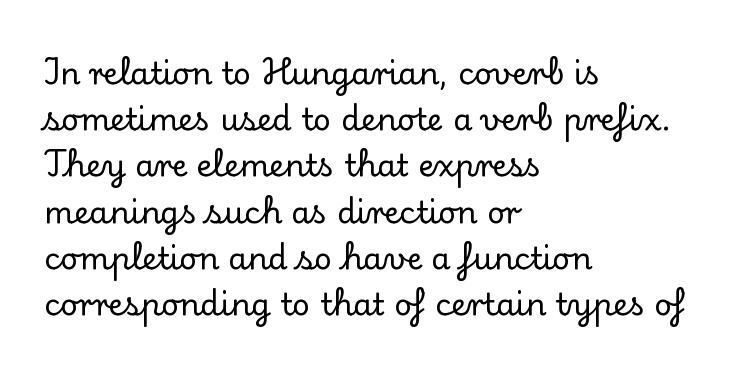
{"serif": "yes", "italic": "no", "width": "normal", "stroke_contrast": "low", "x_height": "small", "monospaced": "no", "underline": "no", "align": "left", "line_spacing": "normal", "line_spacing_ratio": 1.49, "letter_spacing": "normal", "letter_spacing_em": 0.0, "glyph_px": 31}
